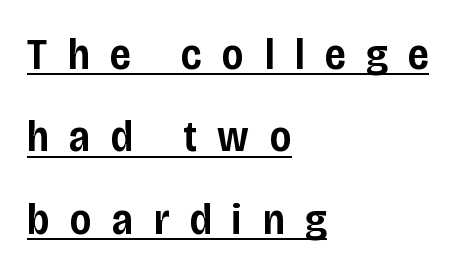
Nope, no serifs anywhere on these letters. Loose tracking; the words dissolve into strings of separated letters. In CSS terms this would be text-align: left. Underlined type. This is the regular roman posture of the typeface.
